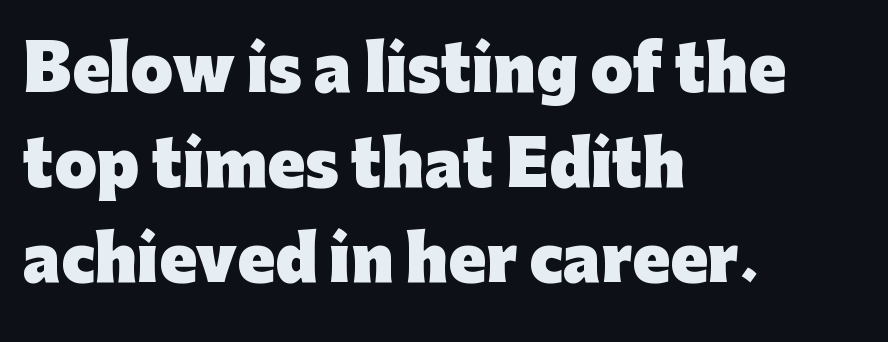
{"serif": "no", "italic": "no", "bold": "yes", "weight": "heavy", "width": "normal", "stroke_contrast": "low", "x_height": "medium", "monospaced": "no", "underline": "no", "align": "left", "line_spacing": "normal", "line_spacing_ratio": 1.56, "letter_spacing": "normal", "letter_spacing_em": 0.0, "glyph_px": 61}
